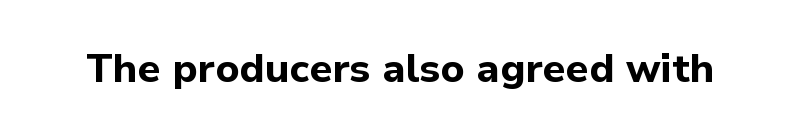
Q: Is the text bold? A: Yes.
Q: Is the text italic (slanted)? A: No, it is upright.
Q: Is the typeface a serif or a sans-serif typeface? A: Sans-serif.
Q: Is the text underlined? A: No.
Q: Is the spacing between letters normal or unusually wide? A: Normal.
Q: Width (condensed, normal, or wide)? A: Normal.
Q: Stroke contrast? A: Low.
Q: x-height? A: Medium.
Q: Monospaced? A: No.
